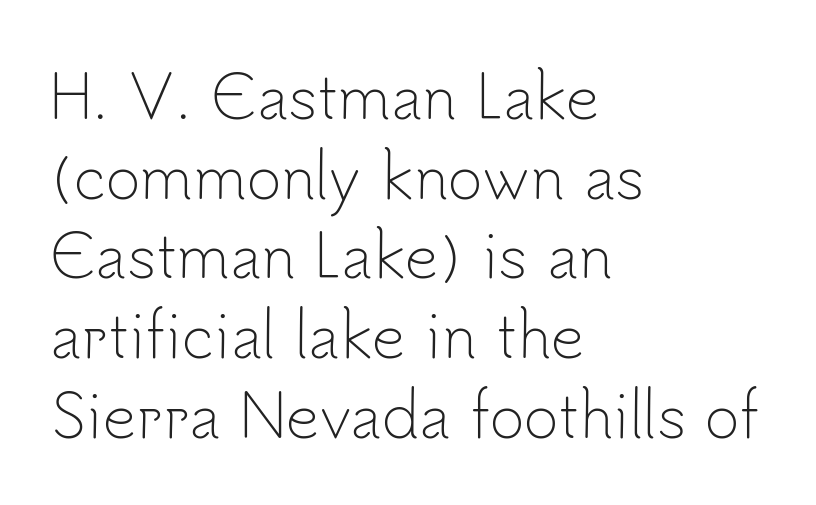
Q: Is the text bold? A: No.
Q: Is the text italic (slanted)? A: No, it is upright.
Q: Is the typeface a serif or a sans-serif typeface? A: Sans-serif.
Q: Is the text underlined? A: No.
Q: How is the paragraph aligned? A: Left-aligned.
Q: Is the spacing between letters normal or unusually wide? A: Normal.
Q: Is the spacing between lines tight, normal or loose? A: Normal.
Q: Width (condensed, normal, or wide)? A: Normal.
Q: Stroke contrast? A: Low.
Q: x-height? A: Small.
Q: Monospaced? A: No.
